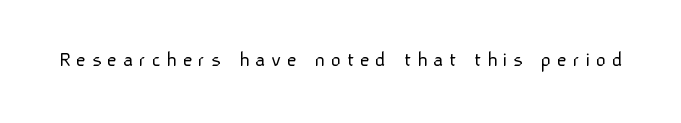
{"italic": "no", "bold": "no", "underline": "no", "letter_spacing": "wide", "letter_spacing_em": 0.25, "glyph_px": 22}
